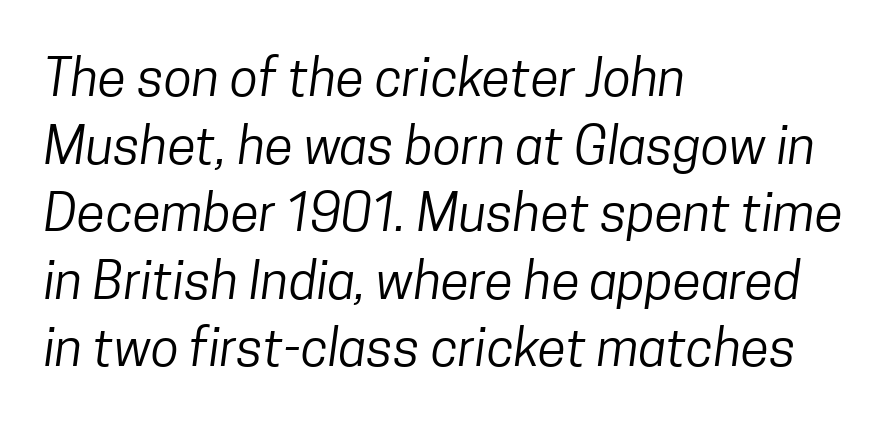
Q: Is the text bold? A: No.
Q: Is the typeface a serif or a sans-serif typeface? A: Sans-serif.
Q: Is the text underlined? A: No.
Q: How is the paragraph aligned? A: Left-aligned.
Q: Is the spacing between letters normal or unusually wide? A: Normal.
Q: Is the spacing between lines tight, normal or loose? A: Normal.
Q: Width (condensed, normal, or wide)? A: Condensed.
Q: Stroke contrast? A: Low.
Q: x-height? A: Medium.
Q: Monospaced? A: No.
